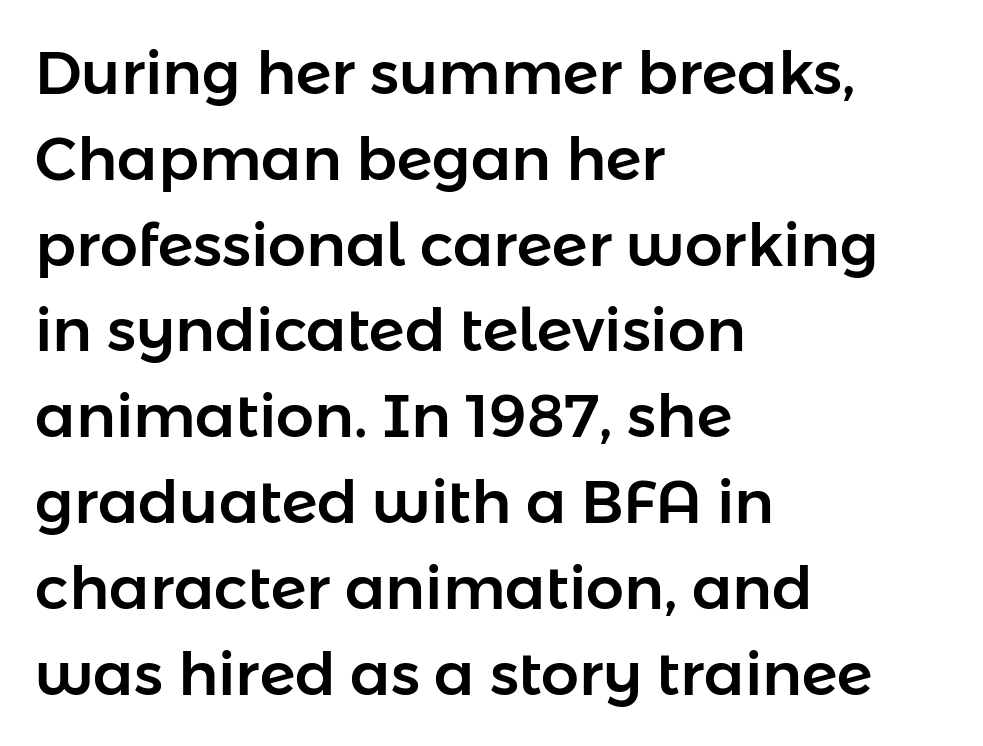
The designer left line spacing at the default. Is the letter spacing exaggerated? No — it looks like the ordinary default. Left-aligned paragraph, ragged on the right. Think of a printed novel: that variable character pitch is what you see here.
